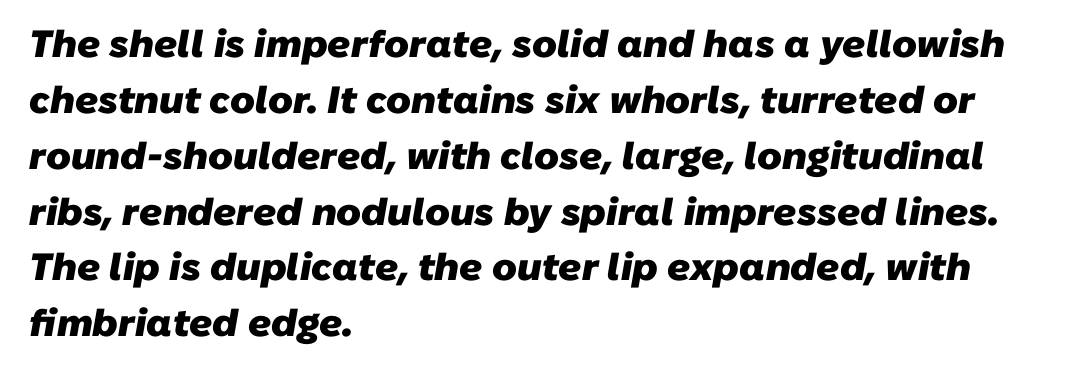
The image shows 38 px heavy sans-serif type; set left-aligned, normal line spacing (1.47x), normal letter spacing, not underlined; low stroke contrast and a medium x-height.
